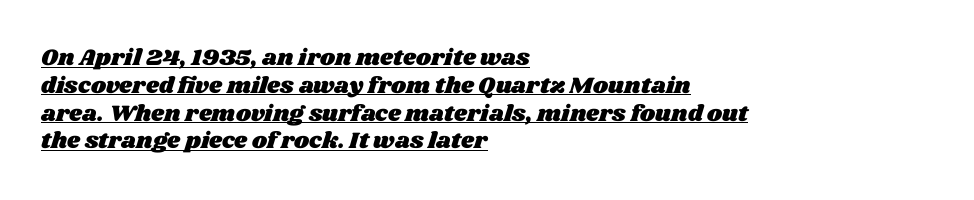
Default kerning and tracking; the words read as compact shapes. Glance below the letters and you will spot a drawn line. The ragged edge is on the right, which tells us the setting is flush left.
